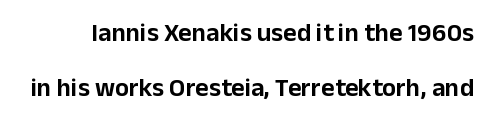
{"italic": "no", "underline": "no", "line_spacing": "loose", "line_spacing_ratio": 2.1, "letter_spacing": "normal", "letter_spacing_em": 0.0, "glyph_px": 26}
